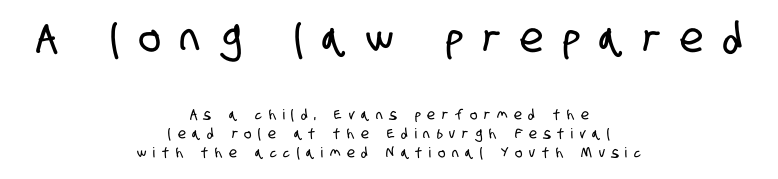
{"serif": "no", "width": "condensed", "stroke_contrast": "low", "x_height": "large", "monospaced": "no", "underline": "no", "align": "center", "line_spacing": "normal", "line_spacing_ratio": 1.37, "letter_spacing": "wide", "letter_spacing_em": 0.49, "larger_block": "first", "size_ratio": 2.93, "glyph_px": 41}
